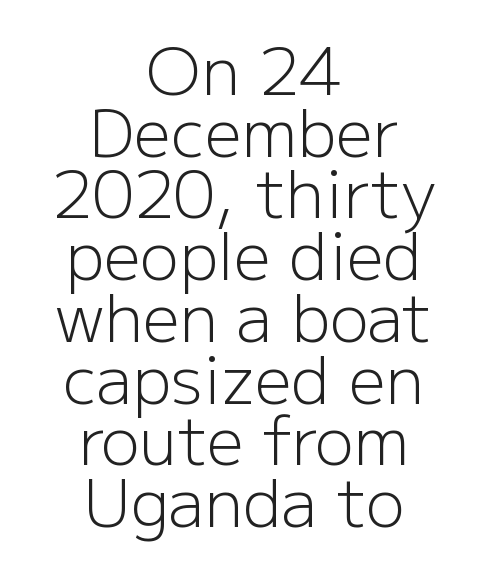
{"serif": "no", "italic": "no", "bold": "no", "weight": "light", "width": "normal", "stroke_contrast": "low", "x_height": "medium", "monospaced": "no", "underline": "no", "align": "center", "line_spacing": "tight", "line_spacing_ratio": 0.95, "letter_spacing": "normal", "letter_spacing_em": 0.0, "glyph_px": 65}
